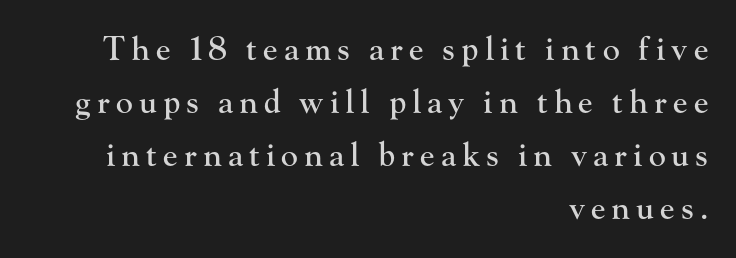
Students, observe: this is what conventionally led text looks like. Vertical strokes here are truly vertical. Note the varied advance widths — an 'i' is clearly narrower than an 'm'. Stroke terminals: seriffed.
